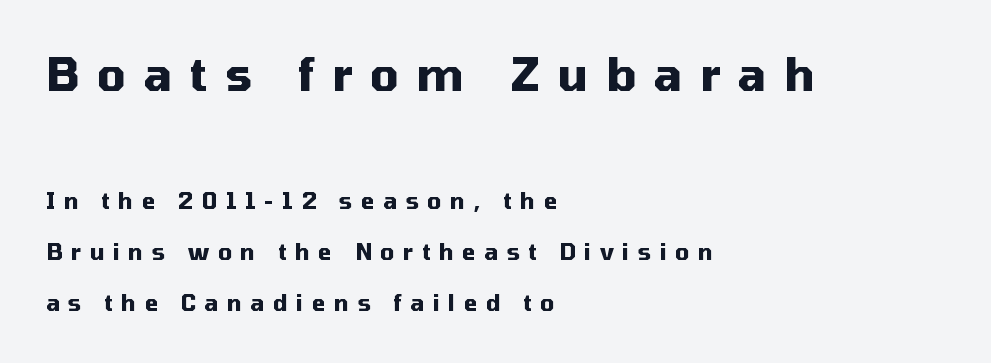
These lines carry a lot of weight — the face is fully bold. Look at the bottom of the vertical strokes: they stop flat, with no serifs. These lines have a slow, spaced-out rhythm from letter to letter. Look at the glyph heights: the upper group is clearly the bigger setting. The compositor pushed each line to the left boundary. Here the designer chose a conventional face with non-uniform glyph widths.
